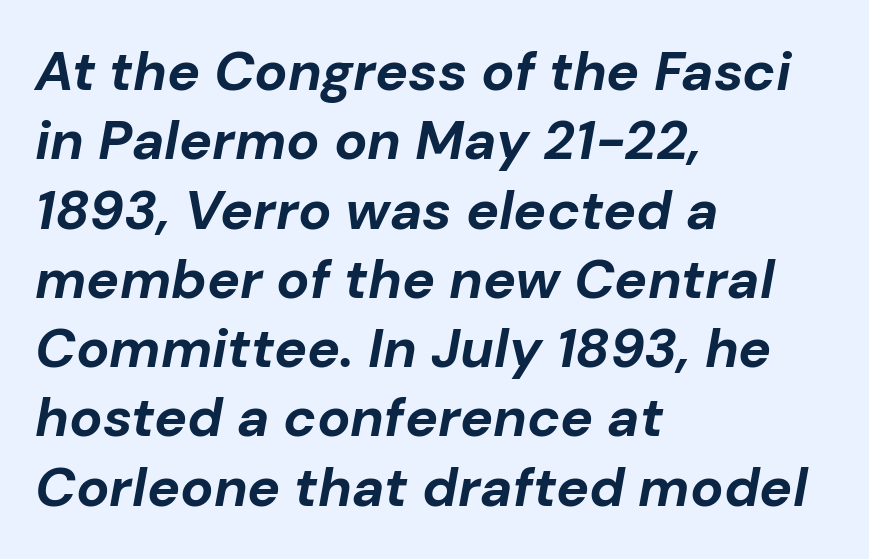
The image shows 55 px bold type, italic (leaning right); set left-aligned, normal line spacing (1.26x), normal letter spacing, not underlined; low stroke contrast and a medium x-height.
